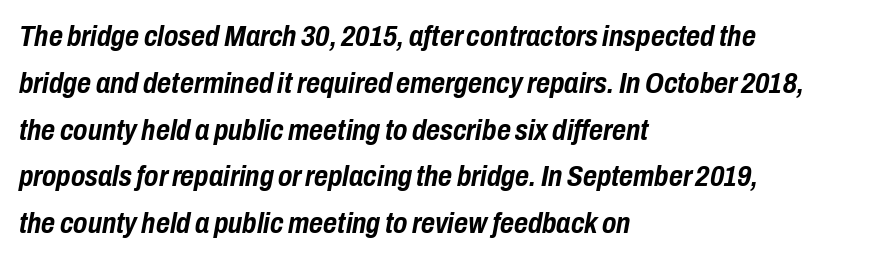
{"italic": "yes", "lean": "right", "slant_degrees": 10, "bold": "yes", "weight": "semibold", "width": "condensed", "stroke_contrast": "low", "x_height": "medium", "monospaced": "no", "underline": "no", "align": "left", "line_spacing": "normal", "line_spacing_ratio": 1.56, "letter_spacing": "normal", "letter_spacing_em": 0.0, "glyph_px": 30}
